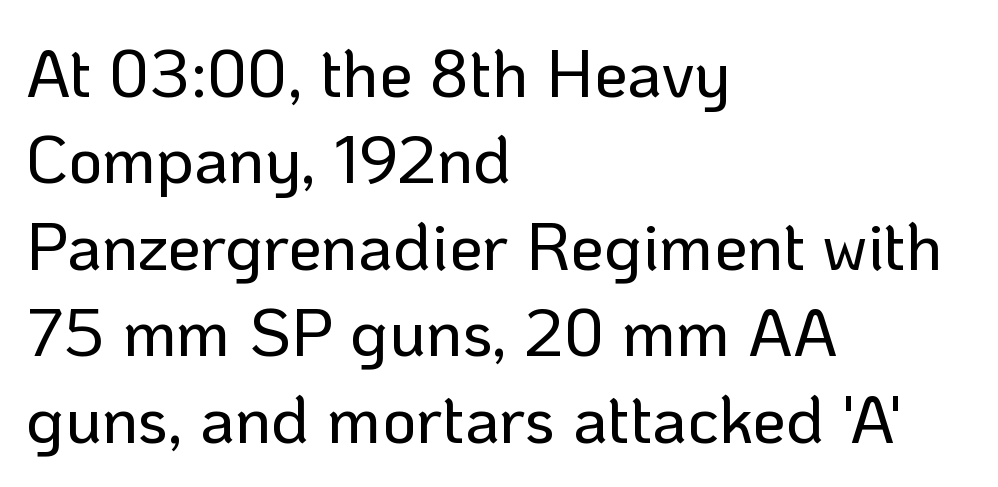
{"serif": "no", "italic": "no", "width": "normal", "stroke_contrast": "low", "x_height": "medium", "monospaced": "no", "underline": "no", "align": "left", "line_spacing": "normal", "line_spacing_ratio": 1.29, "letter_spacing": "normal", "letter_spacing_em": 0.0, "glyph_px": 67}
